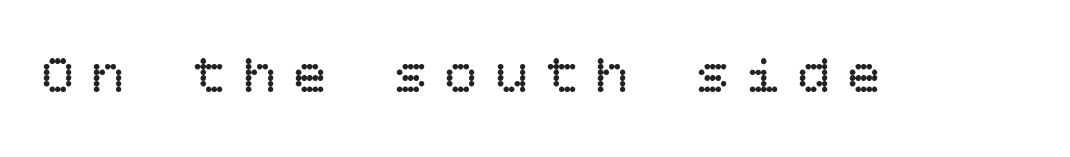
The image shows 56 px regular-weight type, upright; set unusually wide letter spacing (+0.3 em), not underlined; low stroke contrast and a large x-height.
